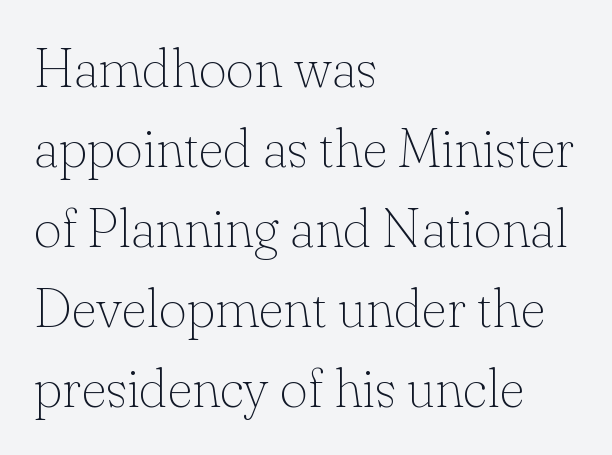
The image shows 54 px thin serif type, upright; set left-aligned, normal line spacing (1.48x), normal letter spacing, not underlined; low stroke contrast and a small x-height.
